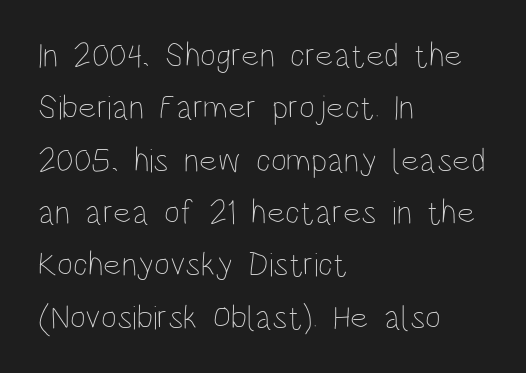
Q: Is the text bold? A: No.
Q: Is the text italic (slanted)? A: No, it is upright.
Q: Is the text underlined? A: No.
Q: How is the paragraph aligned? A: Left-aligned.
Q: Is the spacing between letters normal or unusually wide? A: Normal.
Q: Is the spacing between lines tight, normal or loose? A: Normal.
Q: Width (condensed, normal, or wide)? A: Condensed.
Q: Stroke contrast? A: Low.
Q: x-height? A: Large.
Q: Monospaced? A: No.
